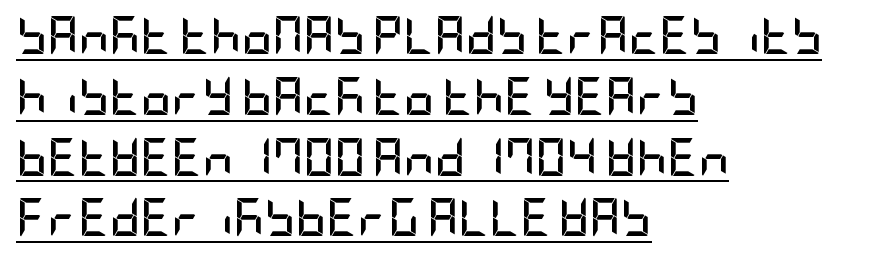
This is sans-serif lettering, the kind often seen on screens and signage. These words are printed bold, with thick strokes throughout. What decoration does the sample have? An underline. You can tell it's not italic because the verticals are truly vertical. These lines are set flush left with a ragged right edge.
